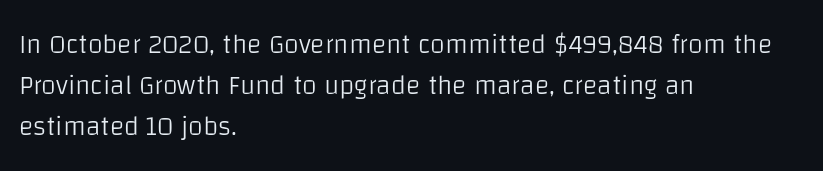
Q: Is the text bold? A: No.
Q: Is the text italic (slanted)? A: No, it is upright.
Q: Is the text underlined? A: No.
Q: How is the paragraph aligned? A: Left-aligned.
Q: Is the spacing between letters normal or unusually wide? A: Normal.
Q: Is the spacing between lines tight, normal or loose? A: Normal.
